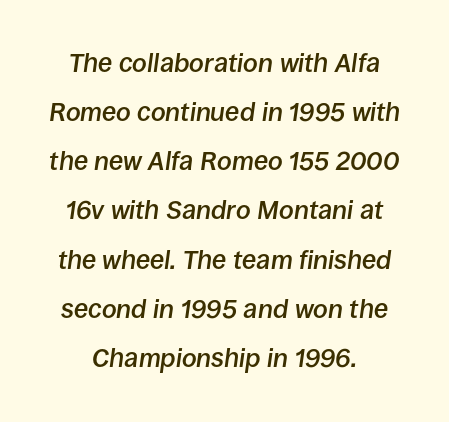
Standard letterfit; no display-style spreading of the glyphs. Rendered with sloped, italic letterforms. Caption: semibold face, moderately heavy strokes. Any mark beneath the type? The region is blank.
